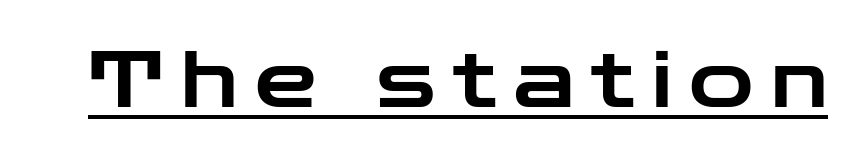
The image shows 78 px wide sans-serif type, upright; set unusually wide letter spacing (+0.22 em), underlined; low stroke contrast and a medium x-height.
